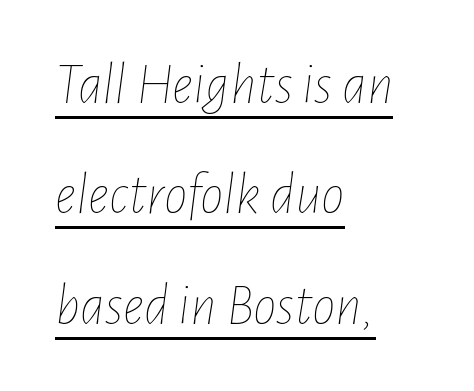
The image shows 59 px thin, condensed type, italic (leaning right); set left-aligned, line spacing 1.87x, normal letter spacing, underlined; low stroke contrast and a medium x-height.
